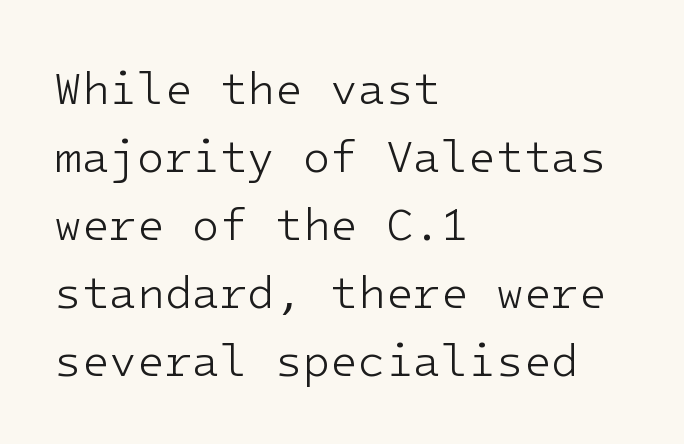
Is there much room between lines? A standard amount, neither cramped nor airy. The face used here is a sans, in the tradition of grotesques and geometrics. What stands out about the letter spacing? Nothing — it is the standard amount. Descenders hang freely into open space. No letter is thick-stroked: the sample isn't bold.
